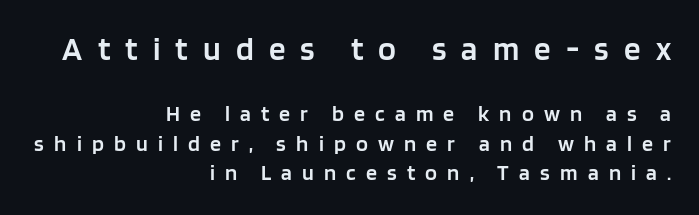
The image shows 33 px semibold sans-serif type, upright; set right-aligned, normal line spacing (1.35x), unusually wide letter spacing (+0.46 em), not underlined; the first (top) block is 1.5x larger; low stroke contrast and a large x-height.
